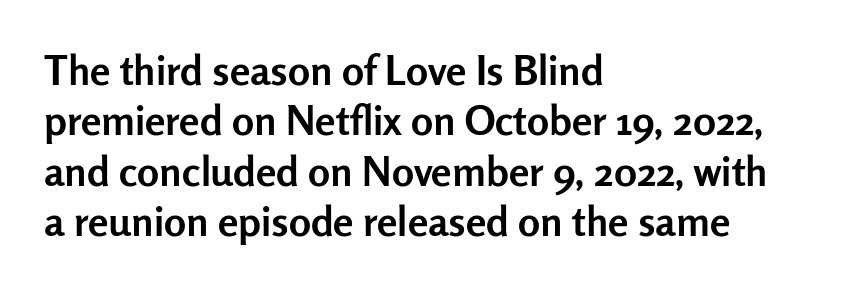
The image shows 41 px semibold sans-serif type, upright; set left-aligned, line spacing 1.23x, normal letter spacing, not underlined; low stroke contrast and a medium x-height.
